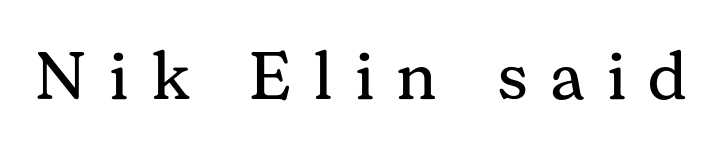
A typesetter would label this face a serif. The typeface has the unassuming heft of standard copy or less. What stands out about the letter spacing? Its width — letters are far apart. Underline: absent. You could not count columns in this text — the font is proportionally spaced. The letters stand upright; this is a roman face.
